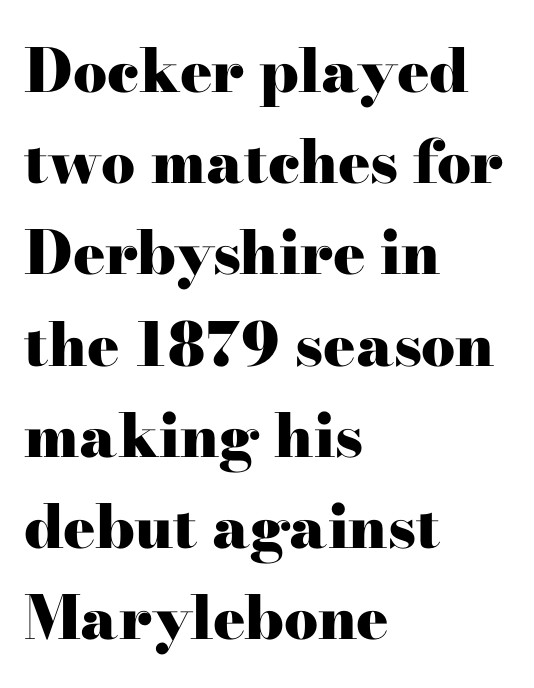
The face used here is seriffed, in the tradition of book romans. Rows of type keep a routine distance in the vertical direction. This rendering uses left alignment, leaving the right contour irregular. This is roman type, the default non-slanted kind. Looks like regular typesetting: each glyph gets only the width it needs.
